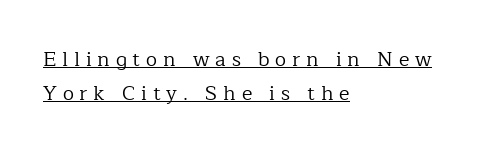
Every character sits straight up, as roman type does. Honestly, the letter spacing is so wide it's the main thing you notice. Heft: none added — not bold. The sample's only ornament is a line tracing under the words. These lines are set flush left with a ragged right edge.
